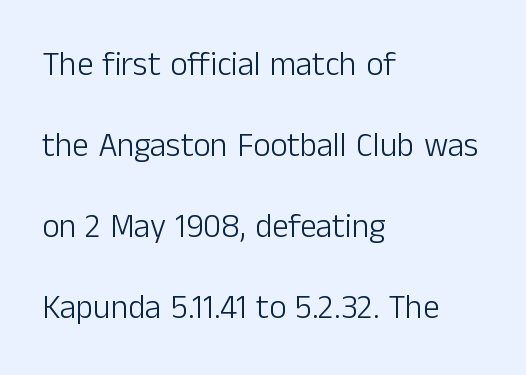
{"serif": "no", "italic": "no", "bold": "no", "weight": "light", "width": "normal", "stroke_contrast": "low", "x_height": "medium", "monospaced": "no", "underline": "no", "align": "left", "line_spacing": "loose", "line_spacing_ratio": 2.45, "letter_spacing": "normal", "letter_spacing_em": 0.0, "glyph_px": 33}
